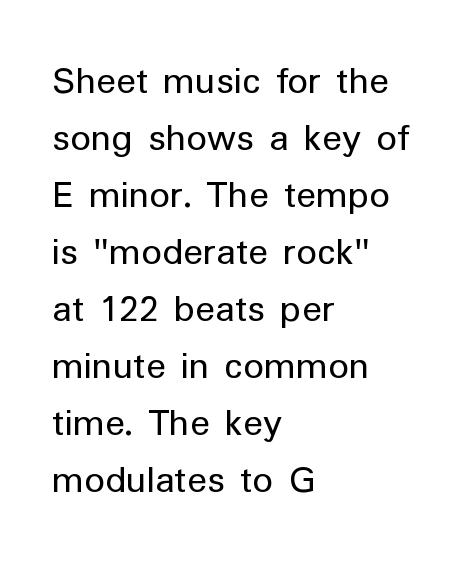
Just letters on the line, the space beneath them empty. In terms of posture, this sample is upright. Proportional: the letters do not fall into vertical columns. Baseline-to-baseline distance is the conventional proportion of letter height. The text block is weighted toward the left margin, trailing off unevenly rightward. The rendering keeps characters at their native spacing.
